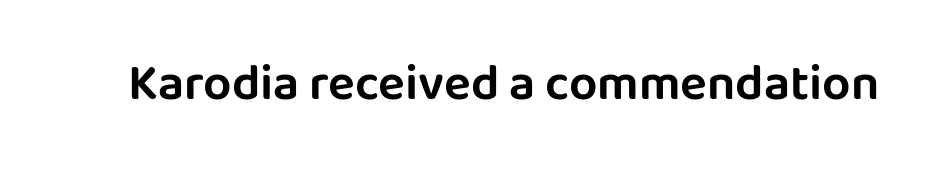
Character widths vary here, with narrow letters taking less room than wide ones. The passage shown is not underscored anywhere. Every stem runs plumb, perpendicular to the baseline. Serif or sans? Sans — the stroke terminals are bare.
